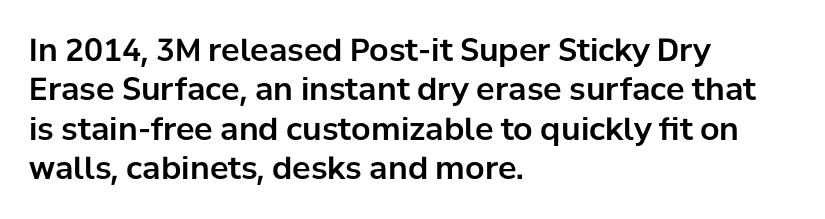
Q: Is the text italic (slanted)? A: No, it is upright.
Q: Is the typeface a serif or a sans-serif typeface? A: Sans-serif.
Q: Is the text underlined? A: No.
Q: How is the paragraph aligned? A: Left-aligned.
Q: Is the spacing between letters normal or unusually wide? A: Normal.
Q: Is the spacing between lines tight, normal or loose? A: Normal.
Q: Width (condensed, normal, or wide)? A: Normal.
Q: Stroke contrast? A: Low.
Q: x-height? A: Medium.
Q: Monospaced? A: No.
